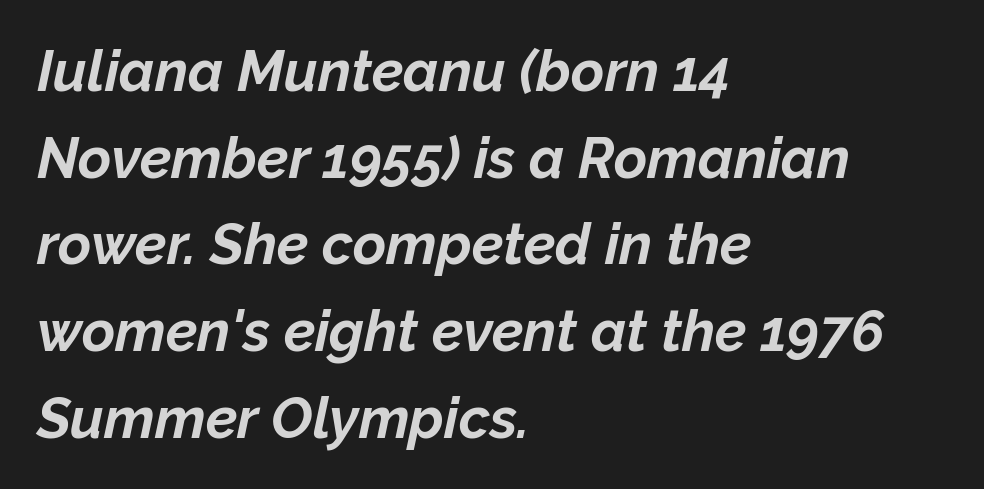
{"italic": "yes", "lean": "right", "slant_degrees": 12, "bold": "yes", "weight": "bold", "width": "normal", "stroke_contrast": "low", "x_height": "medium", "monospaced": "no", "underline": "no", "align": "left", "line_spacing": "normal", "line_spacing_ratio": 1.52, "letter_spacing": "normal", "letter_spacing_em": 0.0, "glyph_px": 57}
